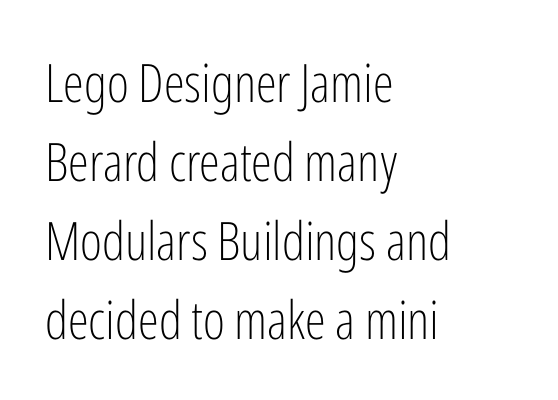
The image shows 53 px light, condensed sans-serif type, upright; set left-aligned, normal line spacing (1.49x), normal letter spacing, not underlined; low stroke contrast and a medium x-height.
